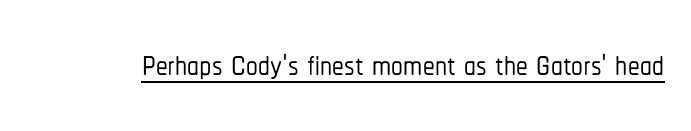
{"serif": "no", "italic": "no", "width": "condensed", "stroke_contrast": "low", "x_height": "medium", "monospaced": "no", "underline": "yes", "letter_spacing": "normal", "letter_spacing_em": 0.0, "glyph_px": 47}
